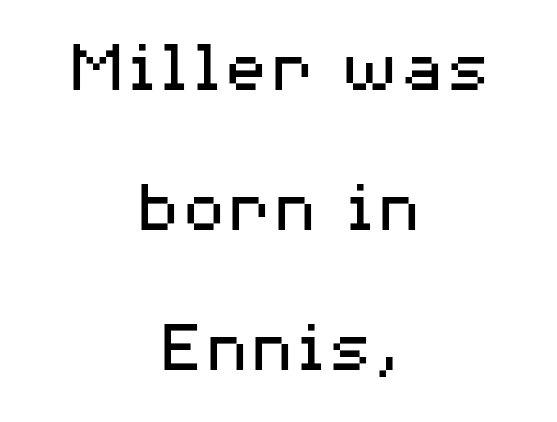
{"serif": "no", "italic": "no", "bold": "no", "weight": "regular", "width": "wide", "stroke_contrast": "medium", "x_height": "medium", "monospaced": "no", "underline": "no", "align": "center", "line_spacing_ratio": 1.87, "letter_spacing": "normal", "letter_spacing_em": 0.0, "glyph_px": 75}
